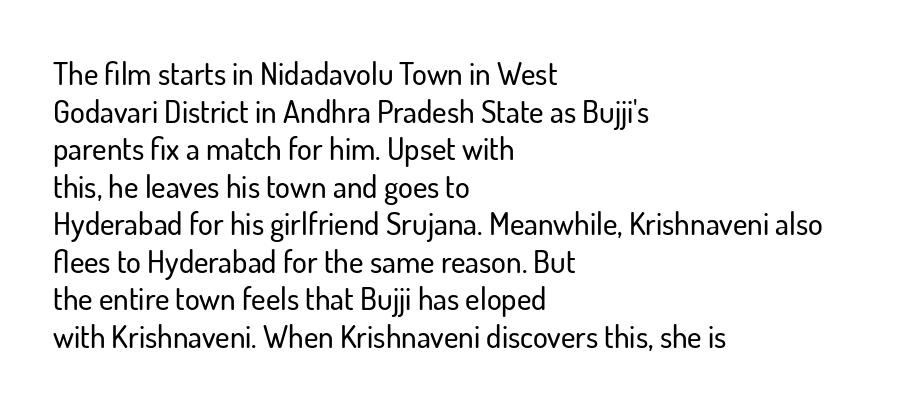
{"serif": "no", "italic": "no", "width": "normal", "stroke_contrast": "low", "x_height": "small", "monospaced": "no", "underline": "no", "align": "left", "line_spacing_ratio": 1.21, "letter_spacing": "normal", "letter_spacing_em": 0.0, "glyph_px": 31}
